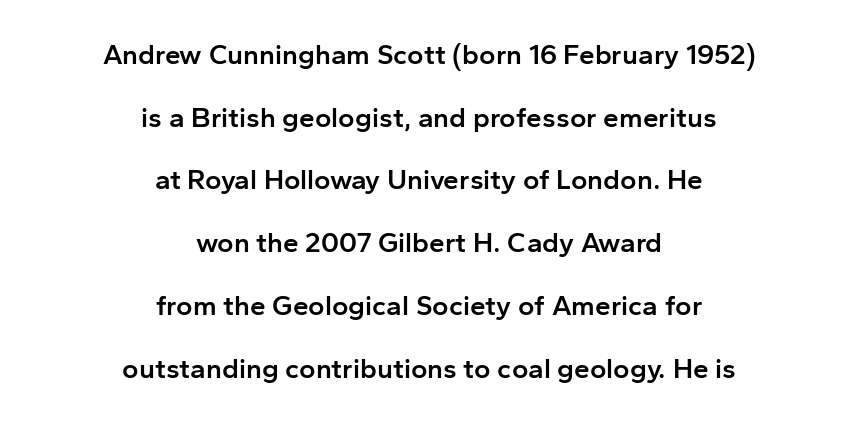
{"serif": "no", "italic": "no", "bold": "semi", "weight": "semibold", "width": "normal", "stroke_contrast": "low", "x_height": "medium", "monospaced": "no", "underline": "no", "align": "center", "line_spacing": "loose", "line_spacing_ratio": 2.24, "letter_spacing": "normal", "letter_spacing_em": 0.0, "glyph_px": 28}
